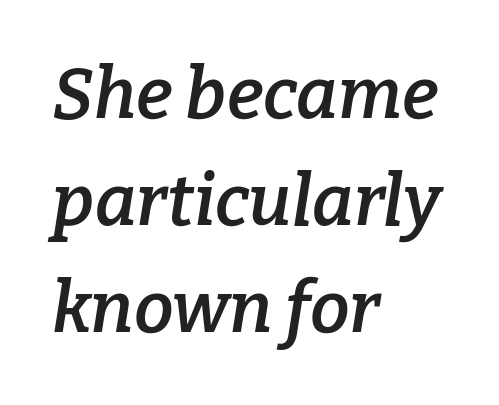
Reading down the column, the eye jumps a familiar distance to each next line. Font category for this specimen: serif. This sample has the flowing, uneven cadence of proportional lettering. The area under the type is left untouched. Semibold letterforms, between regular and bold. These lines are set flush left with a ragged right edge.
